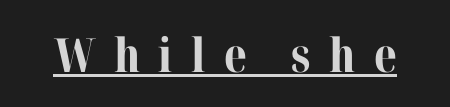
Caption: lettering with a line underneath. The passage shown is typed in a proportional face where columns would drift. A dark, heavy texture on the line: the type is bold. Compared with typical body copy, the letter spacing here is much looser.
